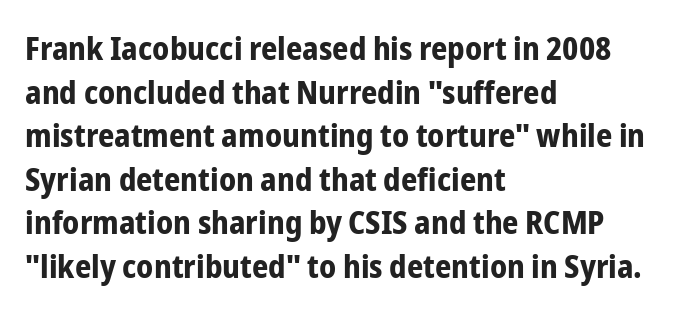
The image shows 32 px bold, condensed sans-serif type, upright; set left-aligned, normal line spacing (1.36x), normal letter spacing, not underlined; low stroke contrast and a medium x-height.
